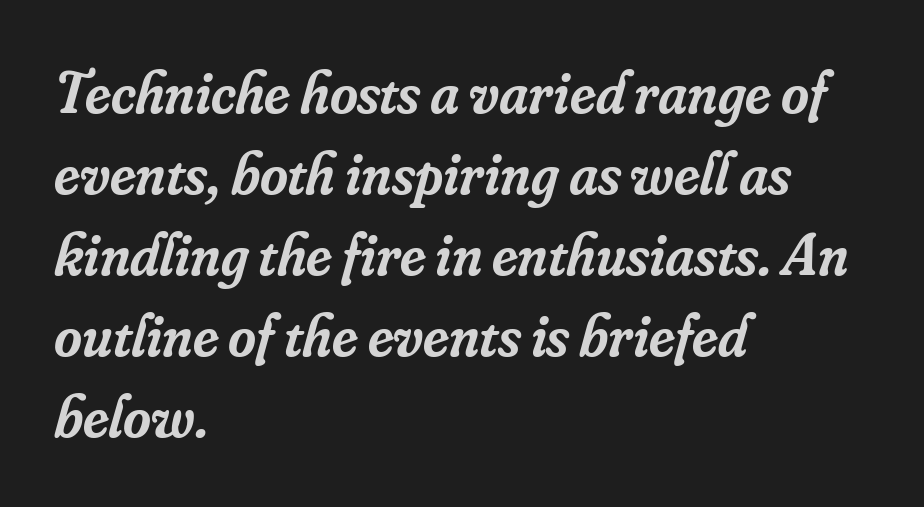
The image shows 60 px semibold serif type, italic (leaning right); set left-aligned, normal line spacing (1.35x), normal letter spacing, not underlined; low stroke contrast and a small x-height.
